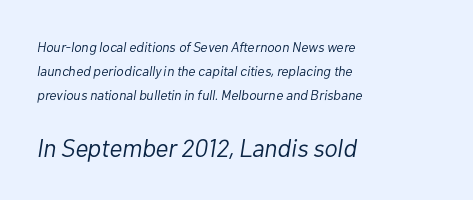
Q: Is the text bold? A: No.
Q: Is the text italic (slanted)? A: Yes, it leans right by about 10 degrees.
Q: Is the text underlined? A: No.
Q: How is the paragraph aligned? A: Left-aligned.
Q: Is the spacing between letters normal or unusually wide? A: Normal.
Q: Which block of text is set in a larger size, the first (top) or the second (bottom)? A: The second (bottom) one.
